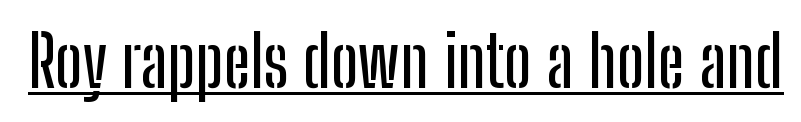
{"serif": "no", "italic": "no", "width": "condensed", "stroke_contrast": "low", "x_height": "medium", "monospaced": "no", "underline": "yes", "letter_spacing": "normal", "letter_spacing_em": 0.0, "glyph_px": 71}
